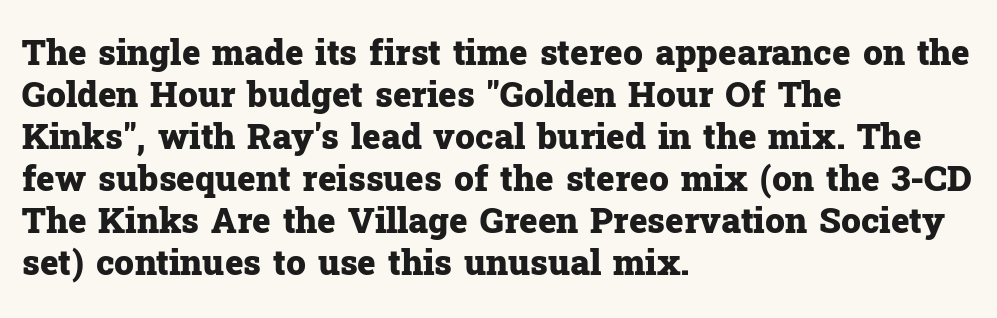
The image shows 35 px heavy serif type, upright; set left-aligned, line spacing 1.2x, normal letter spacing, not underlined; low stroke contrast and a medium x-height.
